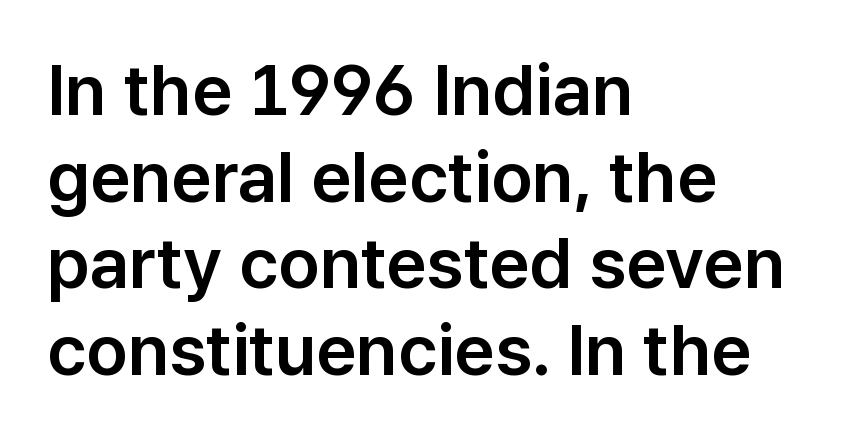
Q: Is the text italic (slanted)? A: No, it is upright.
Q: Is the typeface a serif or a sans-serif typeface? A: Sans-serif.
Q: Is the text underlined? A: No.
Q: How is the paragraph aligned? A: Left-aligned.
Q: Is the spacing between letters normal or unusually wide? A: Normal.
Q: Width (condensed, normal, or wide)? A: Normal.
Q: Stroke contrast? A: Low.
Q: x-height? A: Medium.
Q: Monospaced? A: No.
